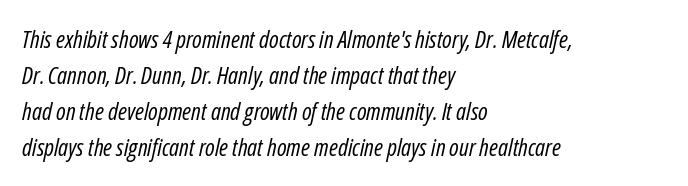
Q: Is the text bold? A: No.
Q: Is the text italic (slanted)? A: Yes, it leans right by about 12 degrees.
Q: Is the text underlined? A: No.
Q: How is the paragraph aligned? A: Left-aligned.
Q: Is the spacing between letters normal or unusually wide? A: Normal.
Q: Is the spacing between lines tight, normal or loose? A: Normal.
